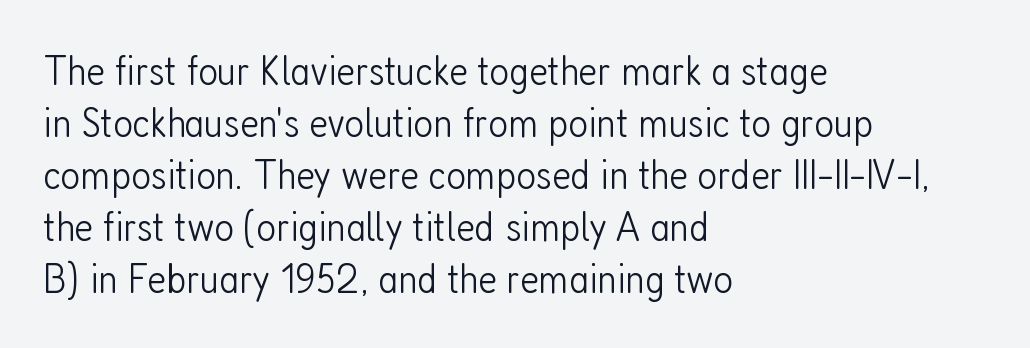
Is this a fixed-width face? No — the glyphs have proportional, varying widths. No italicization has been applied; the sample stays upright. The face used here is a sans, in the tradition of grotesques and geometrics. Does the copy run flush right? No — it runs flush left.
